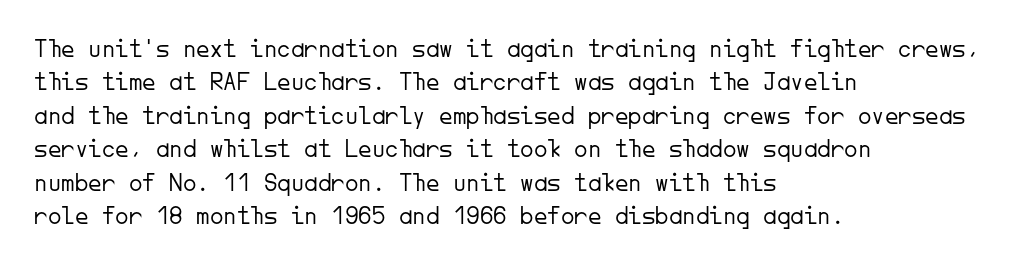
No letter is thick-stroked: the sample isn't bold. This rendering leaves character spacing at its baseline value. A bare baseline throughout the passage. Line beginnings align vertically; line endings do not. This sample uses an upright cut, with every glyph sitting square on the baseline.
